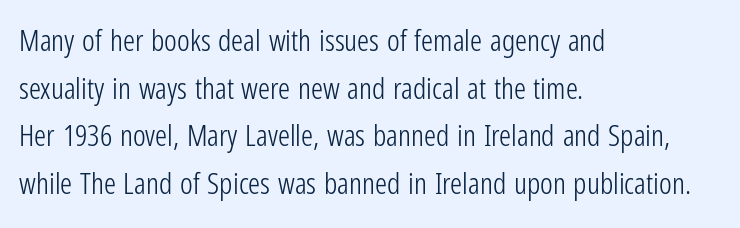
Q: Is the text bold? A: No.
Q: Is the text italic (slanted)? A: No, it is upright.
Q: Is the typeface a serif or a sans-serif typeface? A: Sans-serif.
Q: Is the text underlined? A: No.
Q: How is the paragraph aligned? A: Left-aligned.
Q: Is the spacing between letters normal or unusually wide? A: Normal.
Q: Is the spacing between lines tight, normal or loose? A: Normal.
Q: Width (condensed, normal, or wide)? A: Condensed.
Q: Stroke contrast? A: Low.
Q: x-height? A: Medium.
Q: Monospaced? A: No.
